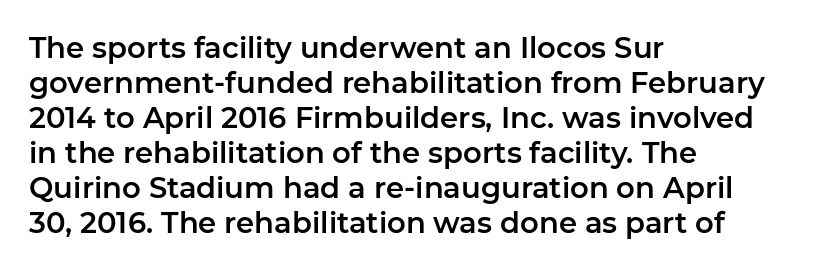
The image shows 29 px sans-serif type, upright; set left-aligned, line spacing 1.21x, normal letter spacing, not underlined; low stroke contrast and a medium x-height.
